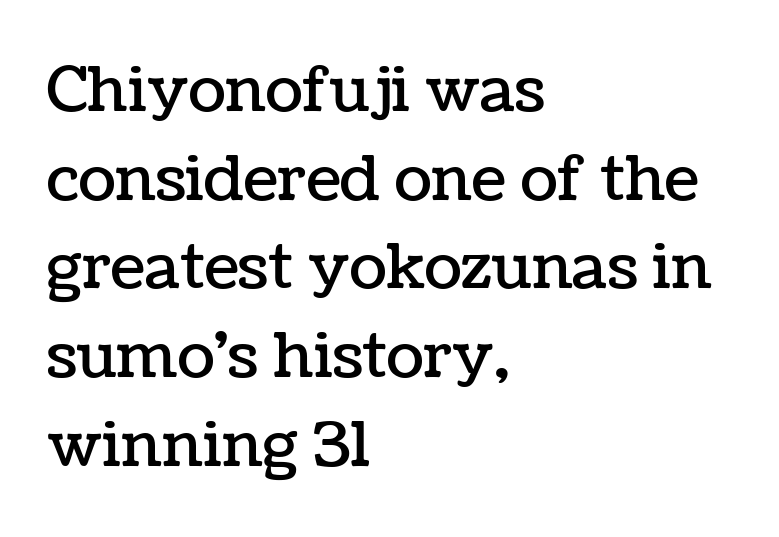
Descenders are the only things crossing below the line. Honestly, the letter spacing is just normal — you wouldn't notice it. The letters advance in unequal steps, a hallmark of proportional type. Notice how descenders clear the ascenders below comfortably — that's standard leading.
